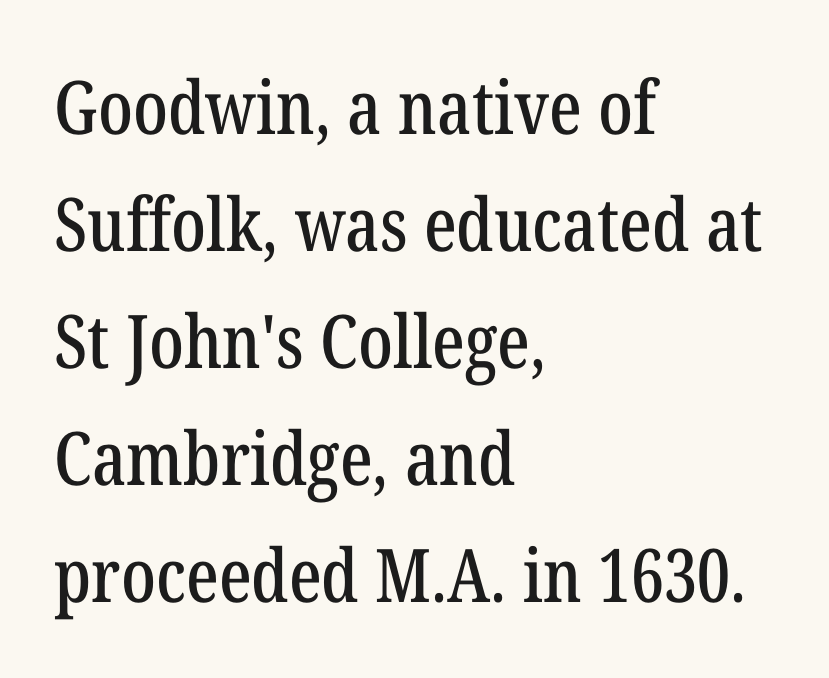
The passage shown is typed in a proportional face where columns would drift. Do the letters lean? They stand straight. What kind of face is this? One with serifs. Each row of text sits above clean, open space. Layout note: lines flush left. Regarding leading, the lines here are spaced in the standard way.
